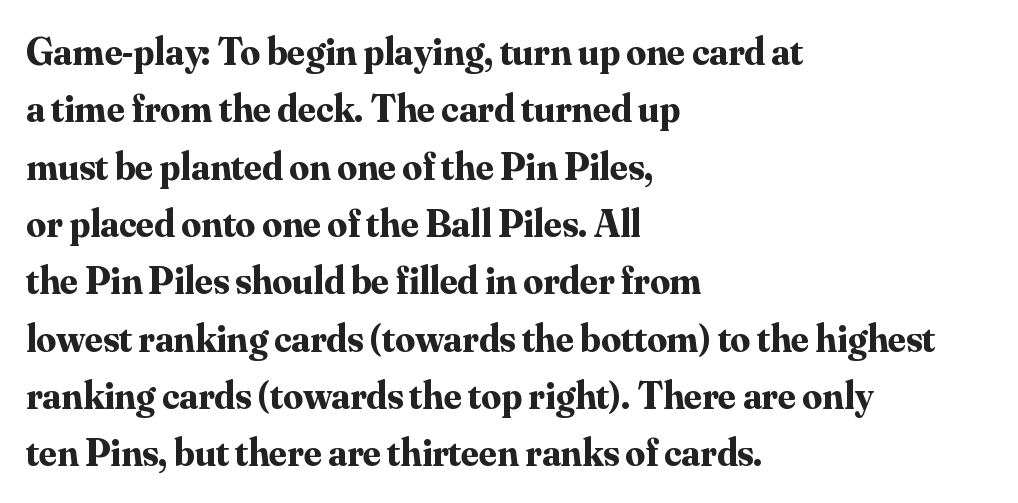
Q: Is the text bold? A: Yes.
Q: Is the text italic (slanted)? A: No, it is upright.
Q: Is the typeface a serif or a sans-serif typeface? A: Serif.
Q: Is the text underlined? A: No.
Q: How is the paragraph aligned? A: Left-aligned.
Q: Is the spacing between letters normal or unusually wide? A: Normal.
Q: Is the spacing between lines tight, normal or loose? A: Normal.
Q: Width (condensed, normal, or wide)? A: Normal.
Q: Stroke contrast? A: Medium.
Q: x-height? A: Small.
Q: Monospaced? A: No.
